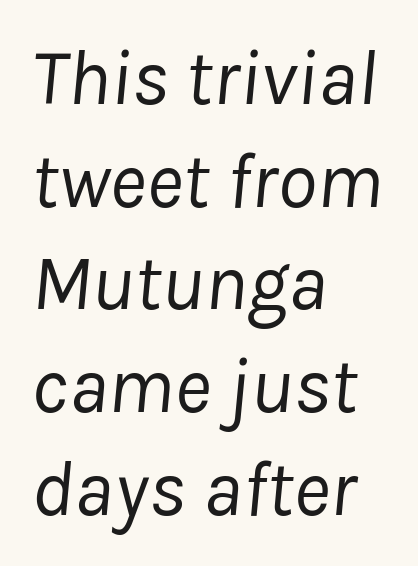
Q: Is the text bold? A: No.
Q: Is the text italic (slanted)? A: Yes, it leans right by about 8 degrees.
Q: Is the text underlined? A: No.
Q: How is the paragraph aligned? A: Left-aligned.
Q: Is the spacing between letters normal or unusually wide? A: Normal.
Q: Is the spacing between lines tight, normal or loose? A: Normal.
Q: Width (condensed, normal, or wide)? A: Normal.
Q: Stroke contrast? A: Low.
Q: x-height? A: Medium.
Q: Monospaced? A: No.
